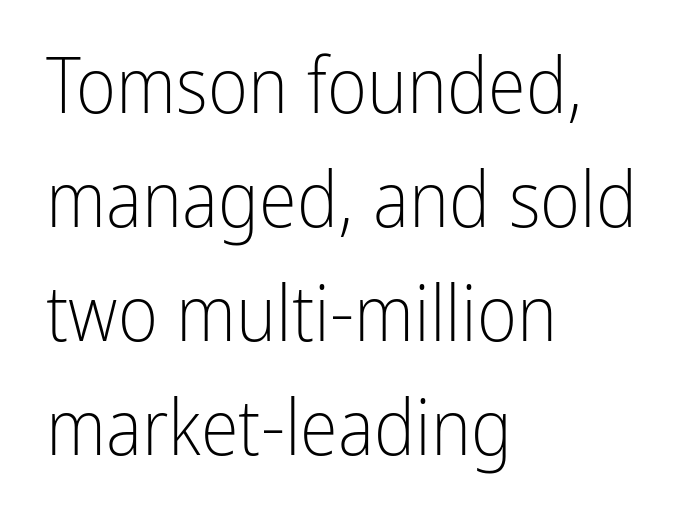
{"serif": "no", "italic": "no", "bold": "no", "weight": "light", "width": "condensed", "stroke_contrast": "low", "x_height": "medium", "monospaced": "no", "underline": "no", "align": "left", "line_spacing": "normal", "line_spacing_ratio": 1.48, "letter_spacing": "normal", "letter_spacing_em": 0.0, "glyph_px": 77}
